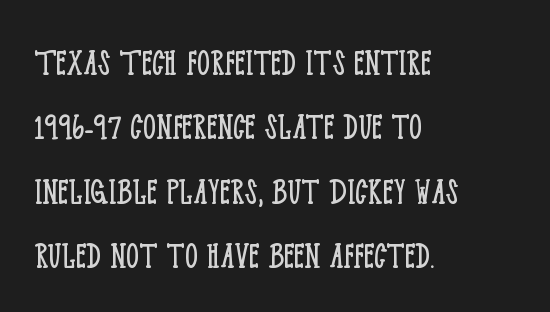
Is the type heavy? It reads as light-to-regular instead. The passage shown is typeset with a serif family. Is the letter spacing exaggerated? No — it looks like the ordinary default. Every character sits straight up, as roman type does. Is the block centered? No — it sits flush against the left margin. Proportional: the letters do not fall into vertical columns.
